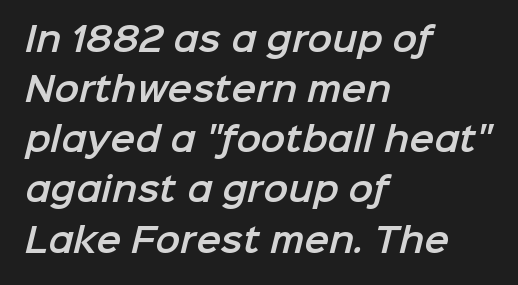
What's the leading like? Ordinary, nothing unusual. The baseline area is clear. The face used here is proportionally spaced, like ordinary book or web type. Typographically, this falls in the sans-serif category.
